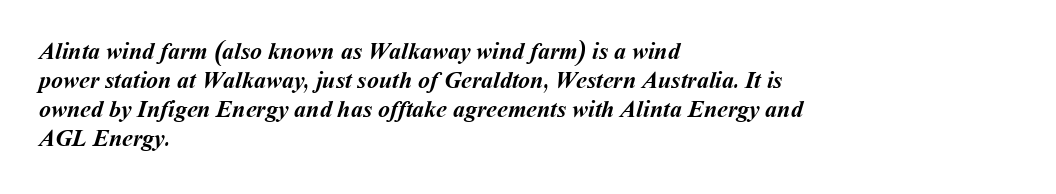
A student would call this left alignment; a typographer would say flush left, rag right. A typesetter would call this zero additional tracking. The zone under the glyphs is completely vacant. Pretty heavy lettering here — definitely bold.
